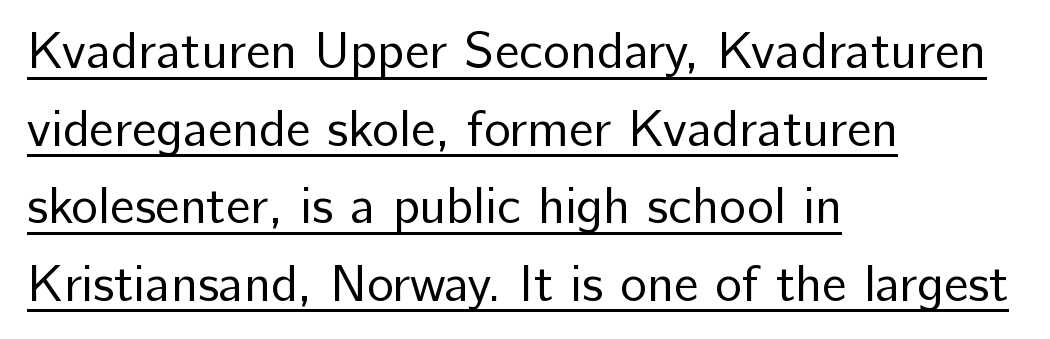
Q: Is the text bold? A: No.
Q: Is the text italic (slanted)? A: No, it is upright.
Q: Is the typeface a serif or a sans-serif typeface? A: Sans-serif.
Q: Is the text underlined? A: Yes.
Q: How is the paragraph aligned? A: Left-aligned.
Q: Is the spacing between letters normal or unusually wide? A: Normal.
Q: Is the spacing between lines tight, normal or loose? A: Normal.
Q: Width (condensed, normal, or wide)? A: Normal.
Q: Stroke contrast? A: Low.
Q: x-height? A: Medium.
Q: Monospaced? A: No.
